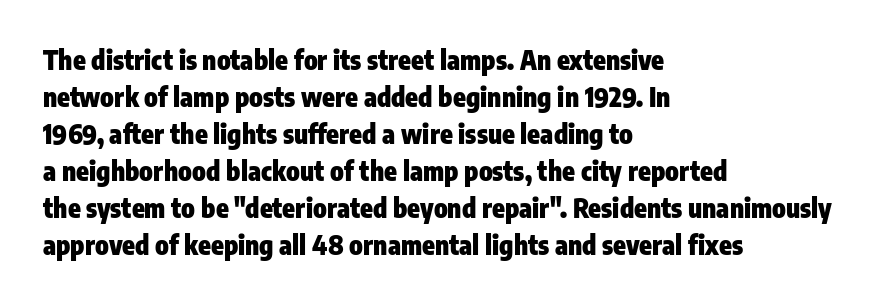
The image shows 26 px bold type, upright; set left-aligned, normal line spacing (1.42x), normal letter spacing, not underlined.
